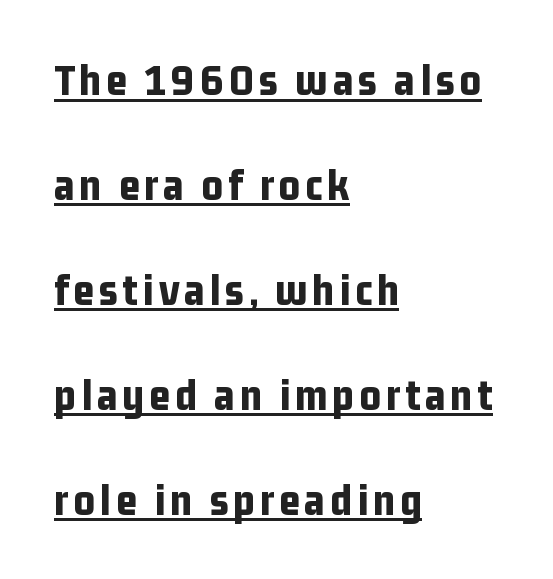
The characters display no serif detailing; their extremities are plain. Students, this is bold: see how much ink each stroke carries. Italic: no, the glyphs are upright roman. The typesetter has applied underlining to the passage shown. Where is the straight margin? On the left.
